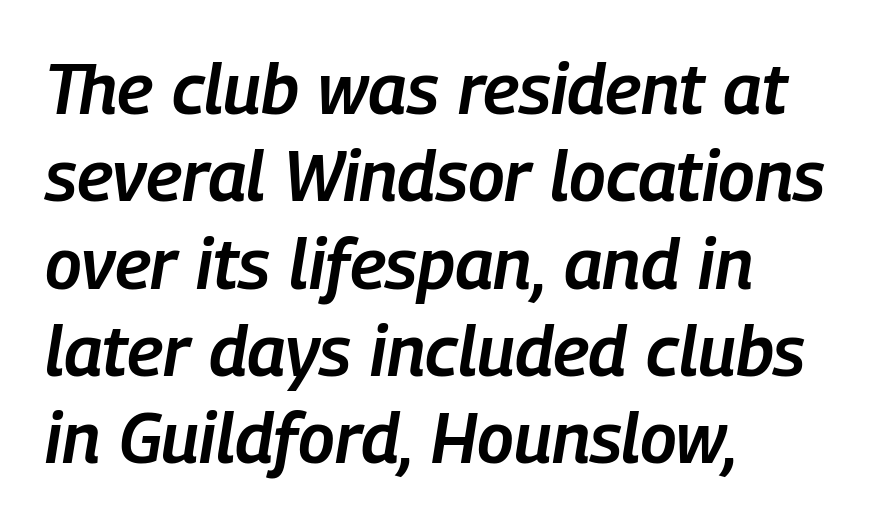
Q: Is the text bold? A: Semi-bold.
Q: Is the text italic (slanted)? A: Yes, it leans right by about 9 degrees.
Q: Is the text underlined? A: No.
Q: How is the paragraph aligned? A: Left-aligned.
Q: Is the spacing between letters normal or unusually wide? A: Normal.
Q: Width (condensed, normal, or wide)? A: Condensed.
Q: Stroke contrast? A: Low.
Q: x-height? A: Medium.
Q: Monospaced? A: No.
